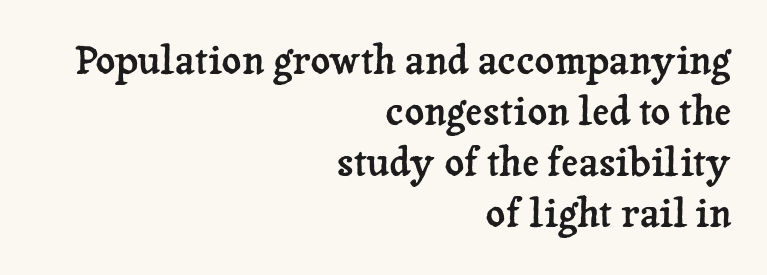
The image shows 38 px serif type, upright; set right-aligned, normal line spacing (1.34x), normal letter spacing, not underlined; low stroke contrast and a medium x-height.
